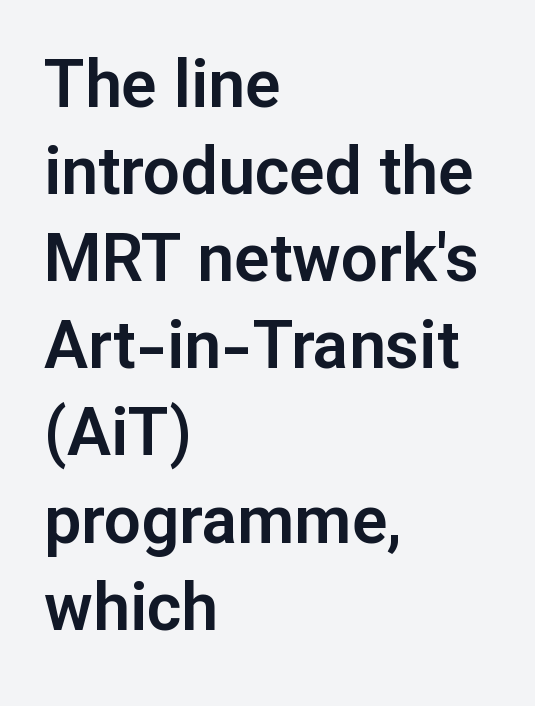
Inter-character spacing is left at the font's built-in metrics. The rendering uses a moderate line-height, typical for paragraphs. Descenders hang freely into open space. Think of a printed novel: that variable character pitch is what you see here. Teacher's note: observe the even left margin — that is flush-left alignment.
